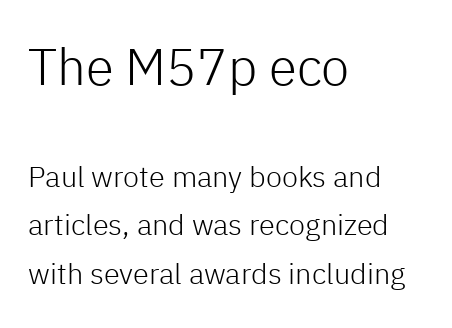
Q: Is the text bold? A: No.
Q: Is the text italic (slanted)? A: No, it is upright.
Q: Is the typeface a serif or a sans-serif typeface? A: Sans-serif.
Q: Is the text underlined? A: No.
Q: How is the paragraph aligned? A: Left-aligned.
Q: Is the spacing between letters normal or unusually wide? A: Normal.
Q: Is the spacing between lines tight, normal or loose? A: Normal.
Q: Which block of text is set in a larger size, the first (top) or the second (bottom)? A: The first (top) one.
Q: Width (condensed, normal, or wide)? A: Normal.
Q: Stroke contrast? A: Low.
Q: x-height? A: Medium.
Q: Monospaced? A: No.
